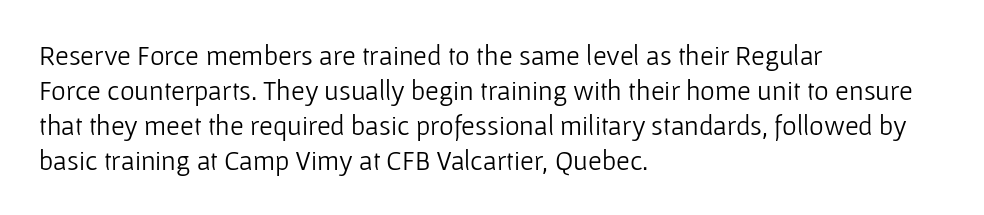
The image shows 28 px light sans-serif type, upright; set left-aligned, normal line spacing (1.25x), normal letter spacing, not underlined; low stroke contrast and a medium x-height.
